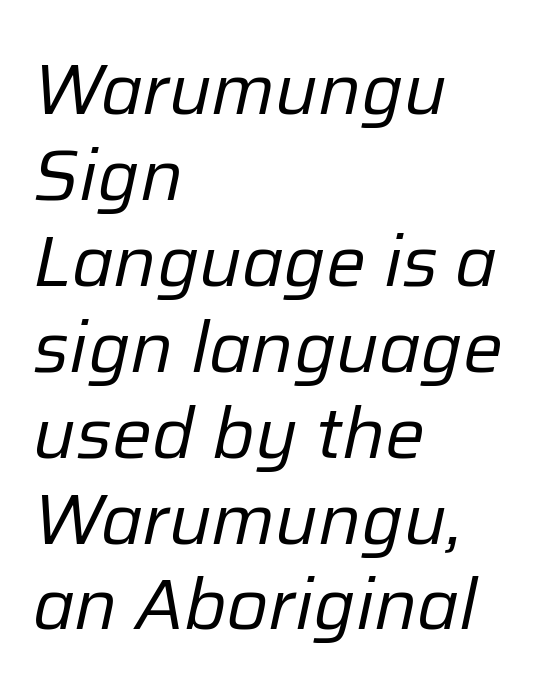
One-word summary of the alignment: left. If you drew a line through each stem, it would be angled. The letters advance in unequal steps, a hallmark of proportional type. The horizontal fit of the characters is conventional and even. These glyphs show unthickened strokes, regular width or finer.
